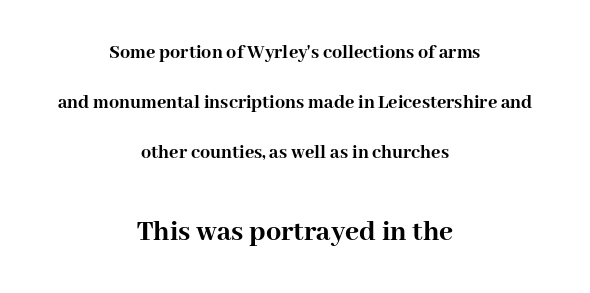
The passage shown has conventional tracking throughout. The whitespace from short lines is split evenly between both sides. A typesetter would call this proportional, since set widths differ per character. The letters in the lower block stand taller than those in the block above. You'd pick this weight for a headline — it's a proper bold. The space between consecutive lines is lavish.
